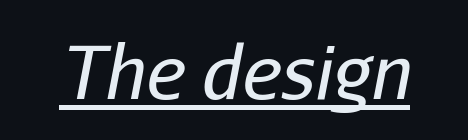
Q: Is the text bold? A: No.
Q: Is the text italic (slanted)? A: Yes, it leans right by about 11 degrees.
Q: Is the text underlined? A: Yes.
Q: Is the spacing between letters normal or unusually wide? A: Normal.
Q: Width (condensed, normal, or wide)? A: Normal.
Q: Stroke contrast? A: Low.
Q: x-height? A: Medium.
Q: Monospaced? A: No.
